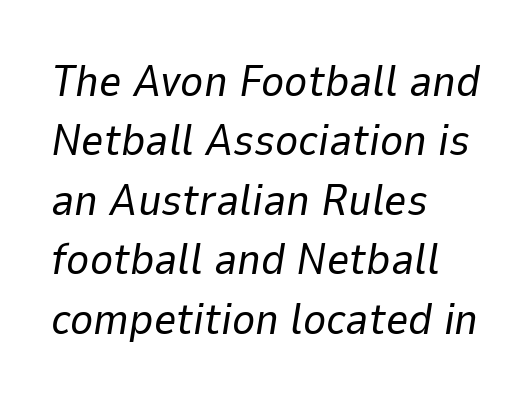
{"italic": "yes", "lean": "right", "slant_degrees": 9, "bold": "no", "weight": "regular", "width": "normal", "stroke_contrast": "low", "x_height": "medium", "monospaced": "no", "underline": "no", "align": "left", "line_spacing": "normal", "line_spacing_ratio": 1.35, "letter_spacing": "normal", "letter_spacing_em": 0.0, "glyph_px": 44}
